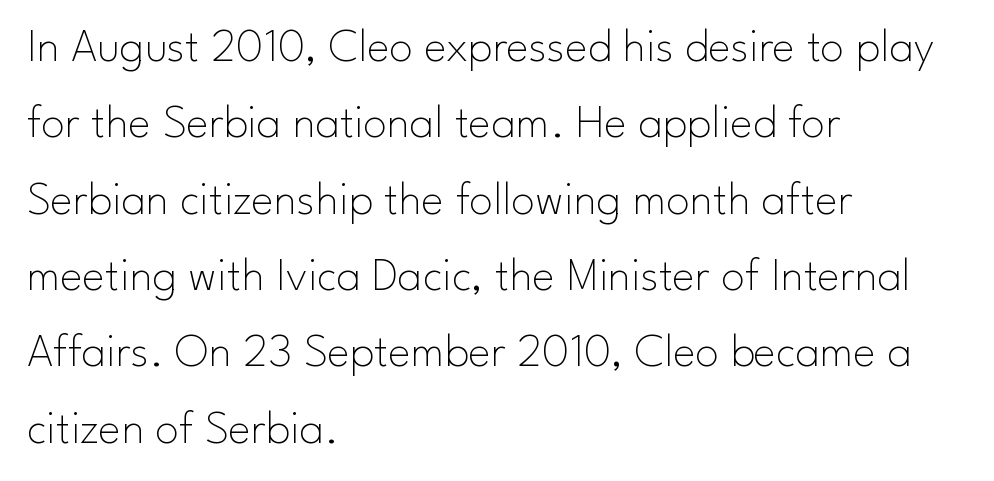
The image shows 48 px thin sans-serif type, upright; set left-aligned, normal line spacing (1.59x), normal letter spacing, not underlined; low stroke contrast and a small x-height.
